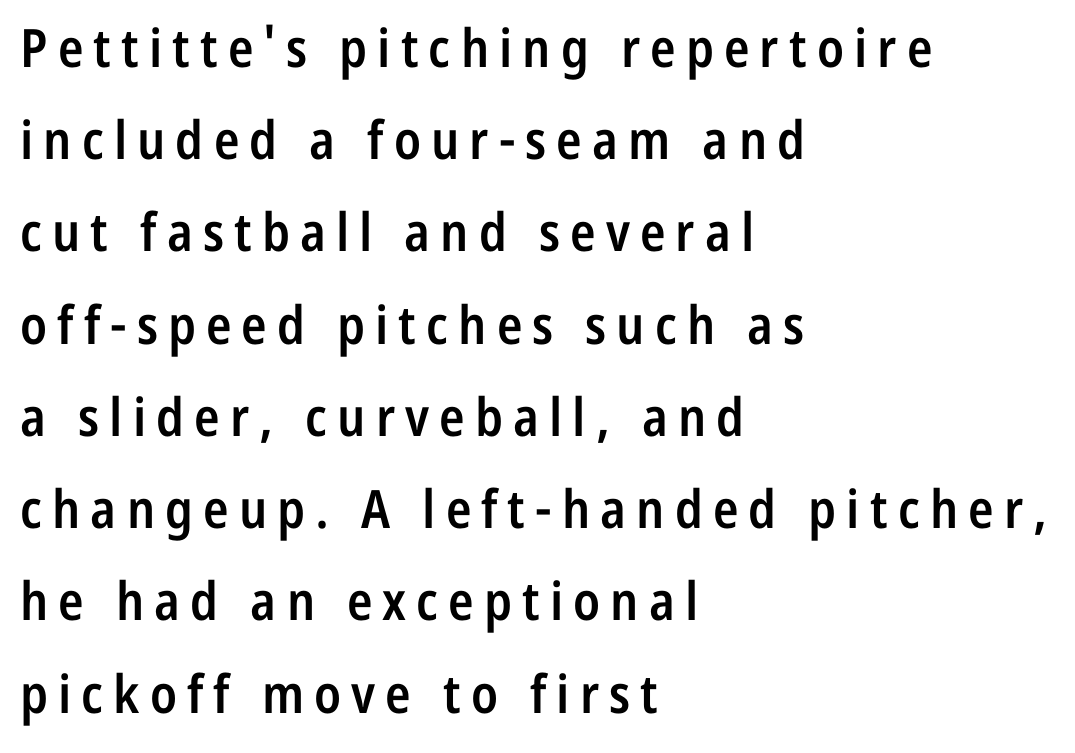
{"serif": "no", "italic": "no", "bold": "semi", "weight": "semibold", "width": "condensed", "stroke_contrast": "low", "x_height": "medium", "monospaced": "no", "underline": "no", "align": "left", "line_spacing_ratio": 1.74, "glyph_px": 53}
